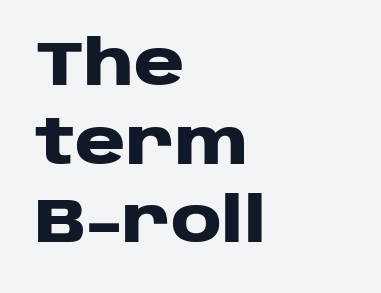
A dark, heavy texture on the line: the type is bold. Compared with typical paragraphs, the rows here are spaced about the same. You could call the tracking neutral — neither tight nor loose. Has an underline been added? It has not.
